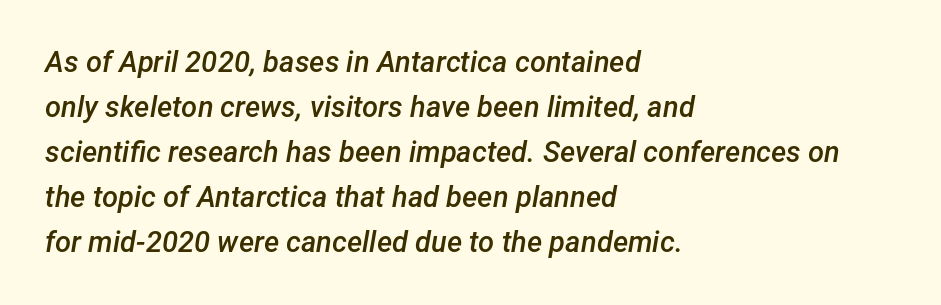
The image shows 29 px semibold type, italic (leaning right); set left-aligned, normal line spacing (1.55x), normal letter spacing, not underlined; low stroke contrast and a medium x-height.
